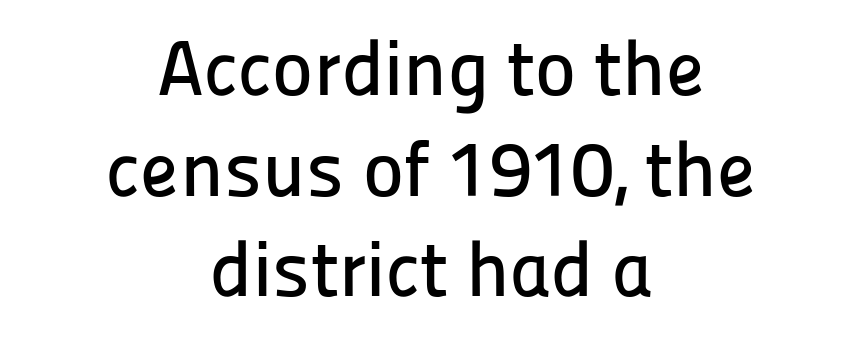
The image shows 78 px sans-serif type, upright; set centered, normal line spacing (1.29x), normal letter spacing, not underlined; low stroke contrast and a medium x-height.
